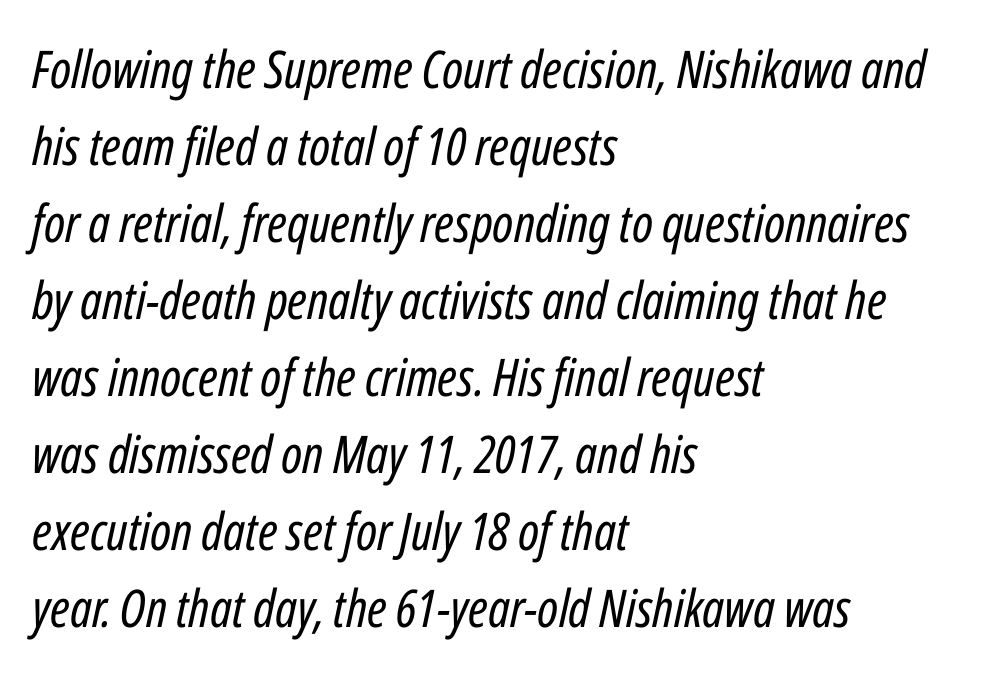
Vertical stems look standard width or narrower in stroke. Short note: letters normally spaced. The area under the type is left untouched. Leading: standard.
